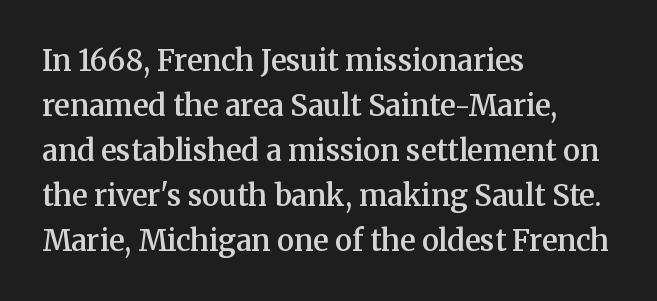
{"serif": "yes", "italic": "no", "bold": "semi", "weight": "semibold", "width": "normal", "stroke_contrast": "medium", "x_height": "medium", "monospaced": "no", "underline": "no", "align": "left", "line_spacing": "normal", "line_spacing_ratio": 1.55, "letter_spacing": "normal", "letter_spacing_em": 0.0, "glyph_px": 29}
